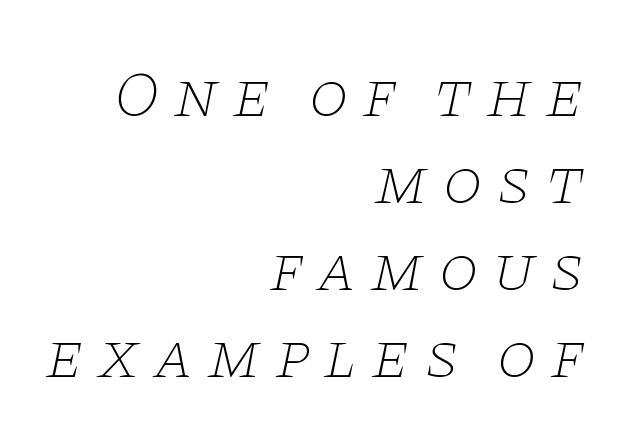
Caption: expanded tracking, letters set apart. Visually the block forms a straight wall on the right and a jagged coastline on the left. The font is comparable to plain body text, perhaps lighter. The space beneath each line is pristine and unruled. A serif font was chosen for this passage. A typesetter would call this proportional, since set widths differ per character.
